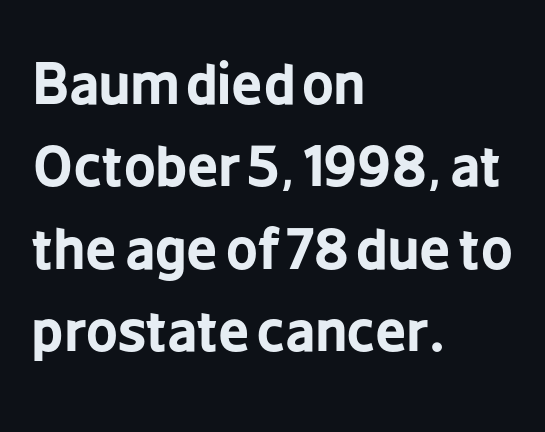
The image shows 55 px bold, condensed sans-serif type, upright; set left-aligned, normal line spacing (1.5x), normal letter spacing, not underlined; low stroke contrast and a medium x-height.
